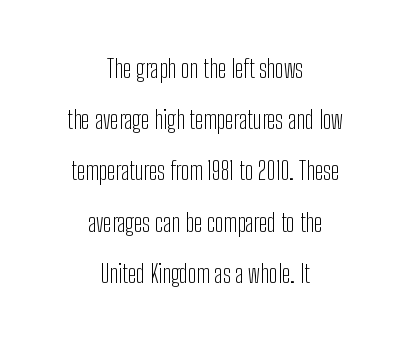
{"italic": "no", "bold": "no", "underline": "no", "align": "center", "line_spacing": "loose", "line_spacing_ratio": 2.05, "letter_spacing": "normal", "letter_spacing_em": 0.0, "glyph_px": 25}
